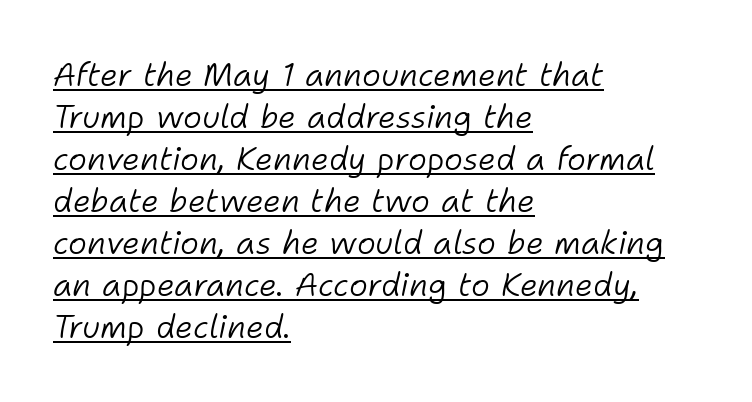
Q: Is the text bold? A: No.
Q: Is the text italic (slanted)? A: Yes, it leans right by about 11 degrees.
Q: Is the text underlined? A: Yes.
Q: How is the paragraph aligned? A: Left-aligned.
Q: Is the spacing between letters normal or unusually wide? A: Normal.
Q: Is the spacing between lines tight, normal or loose? A: Normal.
Q: Width (condensed, normal, or wide)? A: Normal.
Q: Stroke contrast? A: Low.
Q: x-height? A: Medium.
Q: Monospaced? A: No.
